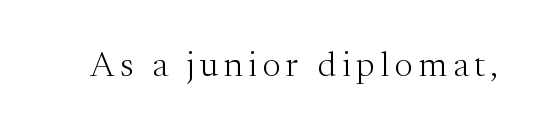
Vertical stems look standard width or narrower in stroke. Just letters on the line, the space beneath them empty. Proportional: the letters do not fall into vertical columns. Tall strokes in this sample are plumb rather than angled. Classification — serif.
